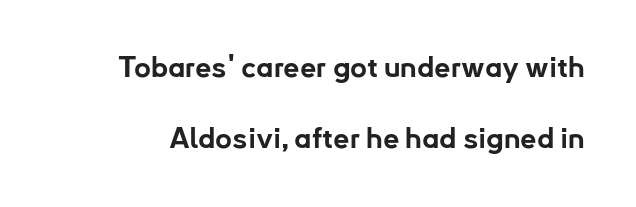
{"serif": "no", "italic": "no", "bold": "yes", "weight": "bold", "width": "normal", "stroke_contrast": "low", "x_height": "small", "monospaced": "no", "underline": "no", "line_spacing": "loose", "line_spacing_ratio": 2.45, "letter_spacing": "normal", "letter_spacing_em": 0.0, "glyph_px": 29}
